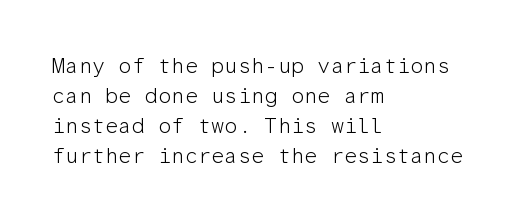
The image shows 21 px text type, upright; set left-aligned, normal line spacing (1.43x), normal letter spacing, not underlined.
